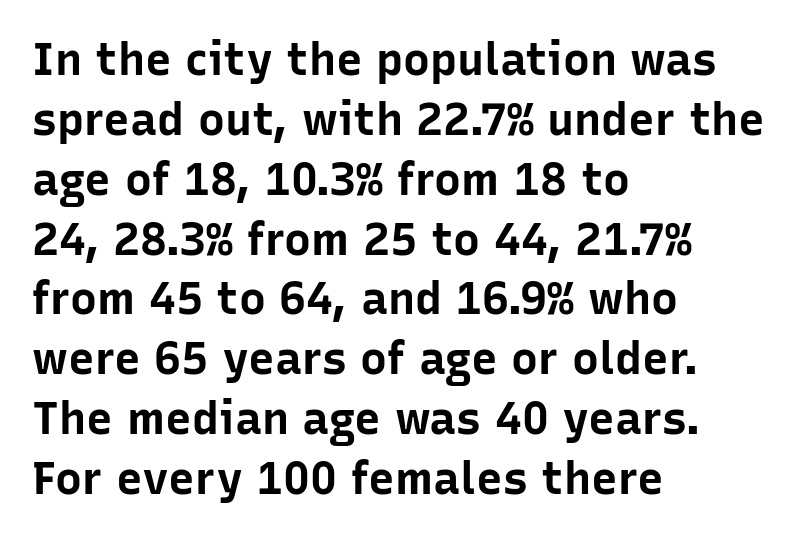
{"serif": "no", "italic": "no", "bold": "yes", "weight": "bold", "width": "normal", "stroke_contrast": "low", "x_height": "medium", "monospaced": "no", "underline": "no", "align": "left", "line_spacing": "normal", "line_spacing_ratio": 1.33, "letter_spacing": "normal", "letter_spacing_em": 0.0, "glyph_px": 45}
